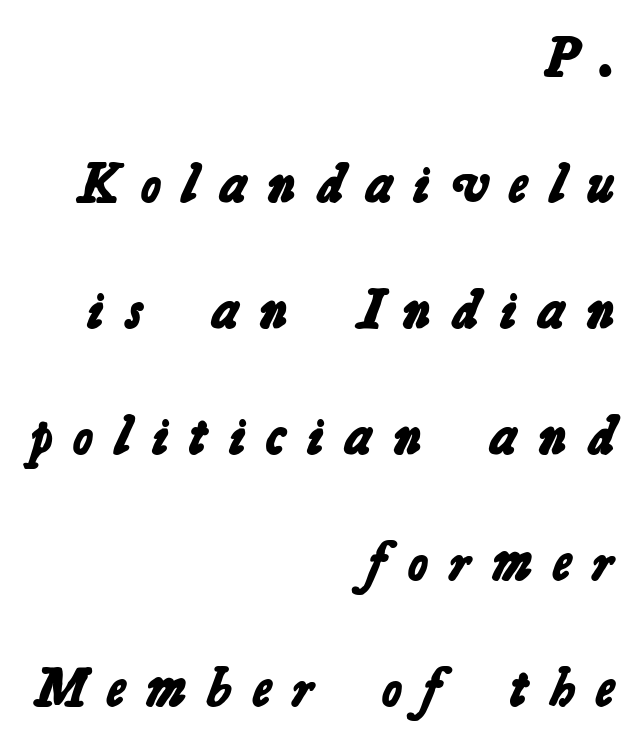
Leftover space on each line is placed entirely before the opening word. Do the characters align in a grid? No, the font is proportional. Decoration check: the copy has no underline. A great deal of white space separates one row of letters from the next. The letters are spread apart with noticeably loose tracking. Are there feet on the stems? There aren't — it's a sans.
